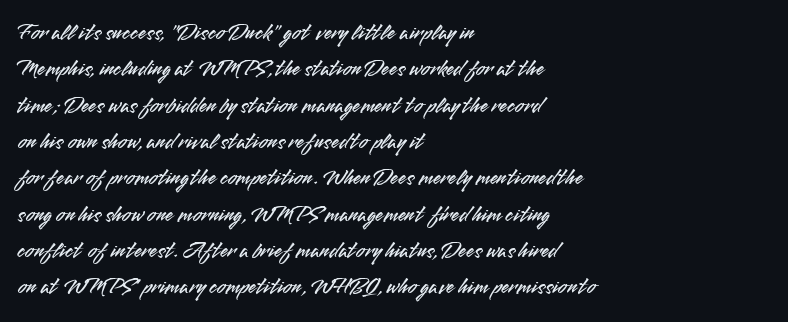
{"underline": "no", "align": "left", "line_spacing": "normal", "line_spacing_ratio": 1.58, "letter_spacing": "normal", "letter_spacing_em": 0.0, "glyph_px": 23}
